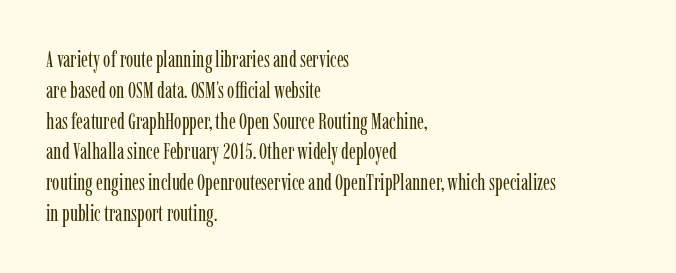
Q: Is the text bold? A: No.
Q: Is the text italic (slanted)? A: No, it is upright.
Q: Is the text underlined? A: No.
Q: How is the paragraph aligned? A: Left-aligned.
Q: Is the spacing between letters normal or unusually wide? A: Normal.
Q: Is the spacing between lines tight, normal or loose? A: Normal.
